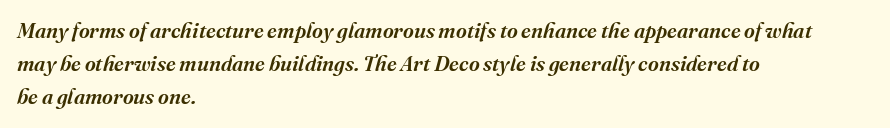
The image shows 21 px text type, italic (leaning right); set left-aligned, normal line spacing (1.58x), normal letter spacing, not underlined.
